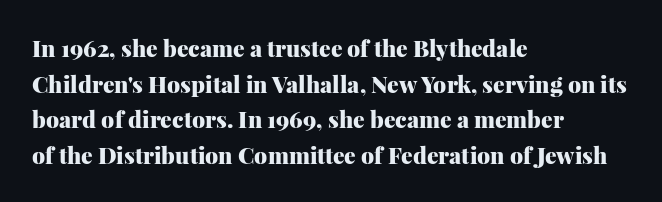
{"italic": "no", "bold": "yes", "underline": "no", "align": "left", "line_spacing": "normal", "line_spacing_ratio": 1.55, "letter_spacing": "normal", "letter_spacing_em": 0.0, "glyph_px": 23}
